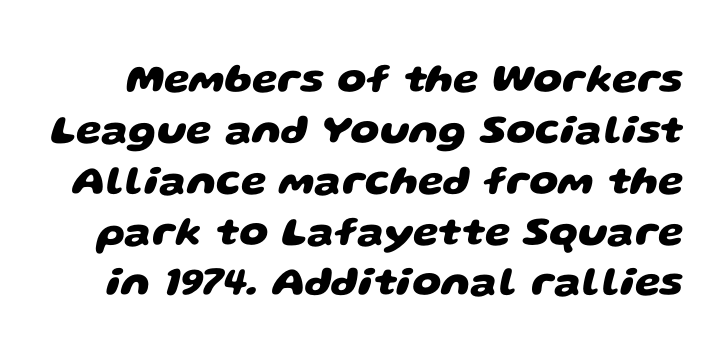
The glyphs are unaccompanied by any horizontal stroke below them. Heavy, bold letterforms. Each letter keeps its own natural width here, so spacing adapts to shape. Nobody touched the tracking dial on this one. Serifs: no, the terminals of the letterforms are clean.
